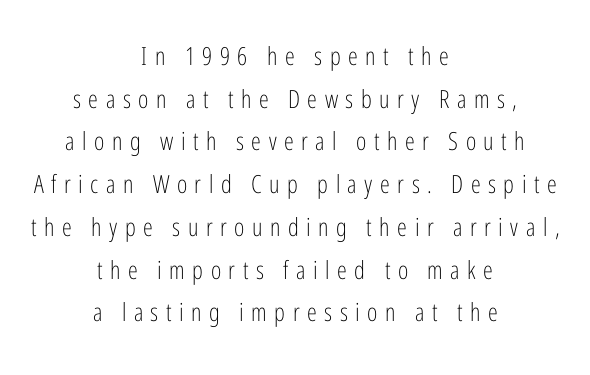
Q: Is the text bold? A: No.
Q: Is the text italic (slanted)? A: No, it is upright.
Q: Is the text underlined? A: No.
Q: How is the paragraph aligned? A: Centered.
Q: Is the spacing between letters normal or unusually wide? A: Unusually wide.
